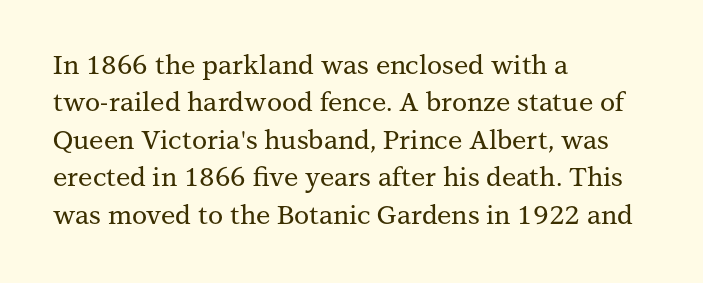
A typesetter would call this zero additional tracking. The string is rendered with underlining switched off. Reading down the block, your eye returns to a fixed left position each line. The lines sit at an ordinary, default distance from one another.
